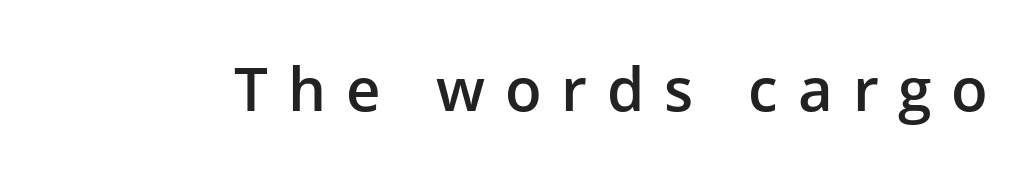
The image shows 60 px semibold sans-serif type, upright; set unusually wide letter spacing (+0.33 em), not underlined; low stroke contrast and a medium x-height.
